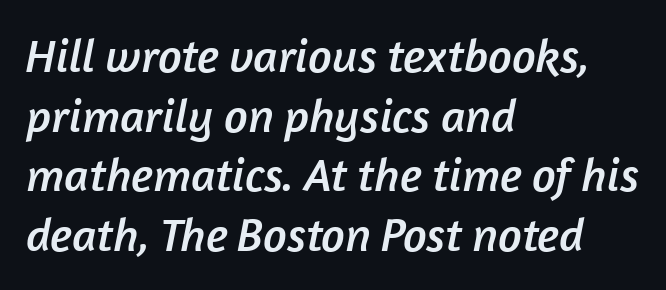
Q: Is the typeface a serif or a sans-serif typeface? A: Sans-serif.
Q: Is the text underlined? A: No.
Q: How is the paragraph aligned? A: Left-aligned.
Q: Is the spacing between letters normal or unusually wide? A: Normal.
Q: Is the spacing between lines tight, normal or loose? A: Normal.
Q: Width (condensed, normal, or wide)? A: Normal.
Q: Stroke contrast? A: Low.
Q: x-height? A: Medium.
Q: Monospaced? A: No.
